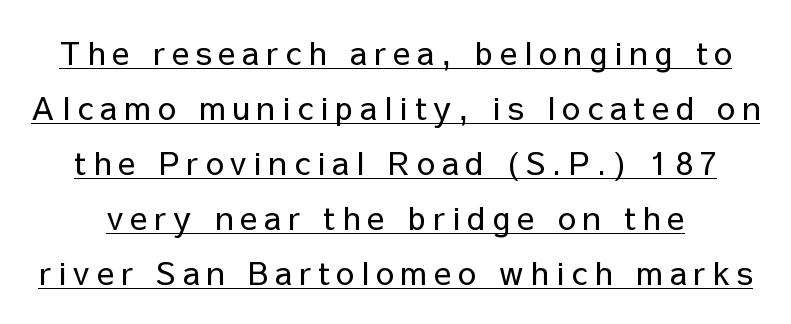
Note: no serifs on the glyphs. The passage shown is typed in a proportional face where columns would drift. Honestly, the underline is the first thing you notice here. These lines have a slow, spaced-out rhythm from letter to letter. Vertical stems look standard width or narrower in stroke. The lettering stays uniformly vertical, giving the passage a roman look.
